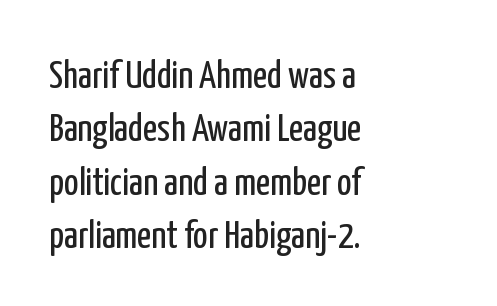
These lines were composed using upright roman letters. I'd call this a sans setting — the letters go barefoot. Stems and bowls with no extra thickness — not bold. Descenders hang freely into open space. The face used here is proportionally spaced, like ordinary book or web type. Nothing unusual about the tracking: characters are spaced as the font intends.
